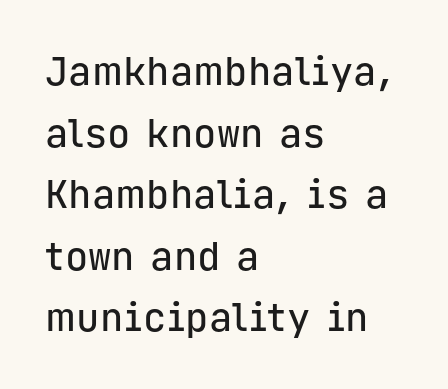
{"serif": "no", "italic": "no", "width": "normal", "stroke_contrast": "low", "x_height": "medium", "monospaced": "yes", "underline": "no", "align": "left", "line_spacing": "normal", "line_spacing_ratio": 1.58, "letter_spacing": "normal", "letter_spacing_em": 0.0, "glyph_px": 39}
